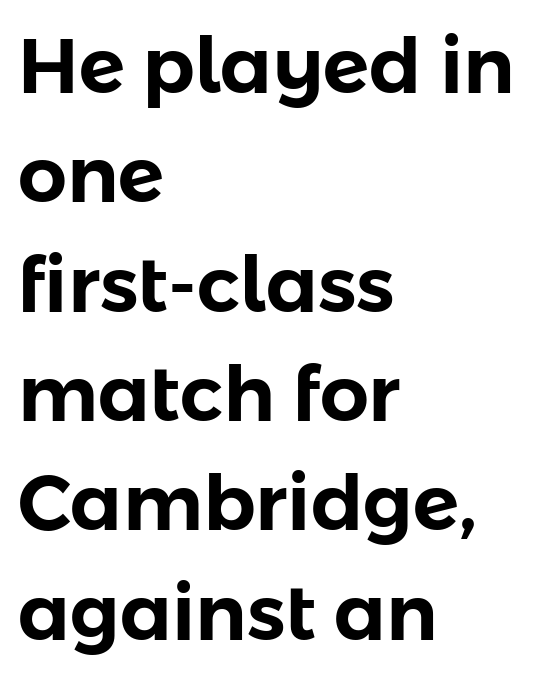
The image shows 77 px sans-serif type, upright; set left-aligned, normal line spacing (1.42x), normal letter spacing, not underlined; low stroke contrast and a medium x-height.
